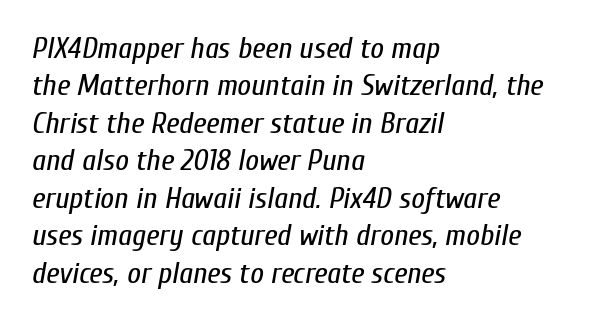
{"italic": "yes", "lean": "right", "slant_degrees": 10, "bold": "no", "weight": "regular", "width": "condensed", "stroke_contrast": "low", "x_height": "medium", "monospaced": "no", "underline": "no", "align": "left", "line_spacing": "normal", "line_spacing_ratio": 1.25, "letter_spacing": "normal", "letter_spacing_em": 0.0, "glyph_px": 30}
